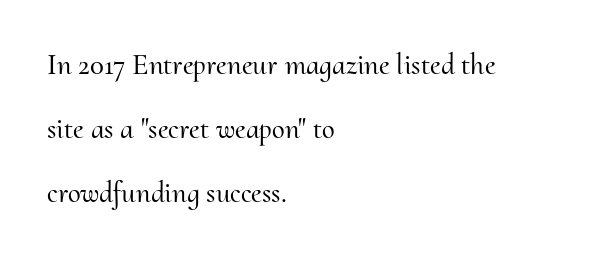
{"serif": "yes", "italic": "no", "width": "normal", "stroke_contrast": "medium", "x_height": "small", "monospaced": "no", "underline": "no", "align": "left", "line_spacing": "loose", "line_spacing_ratio": 2.2, "letter_spacing": "normal", "letter_spacing_em": 0.0, "glyph_px": 29}
